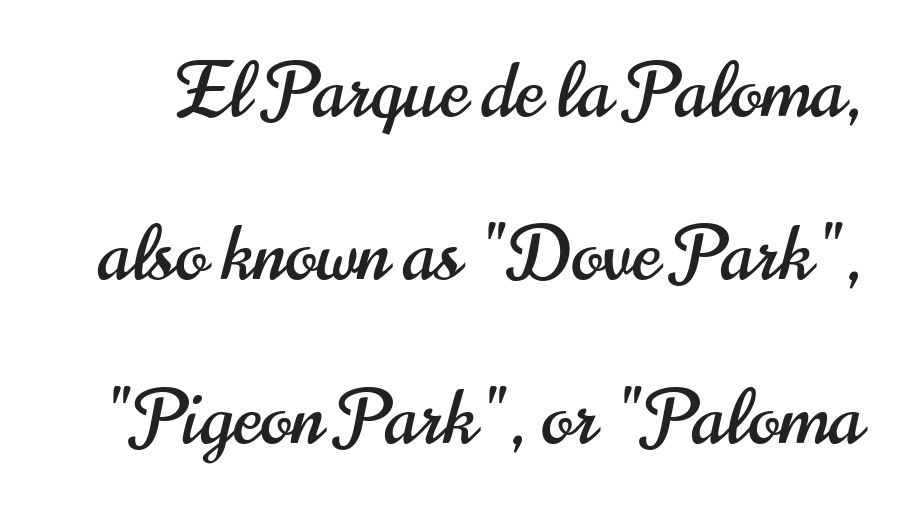
The image shows 75 px condensed sans-serif type; set loose line spacing (2.18x), normal letter spacing, not underlined; high stroke contrast and a small x-height.
